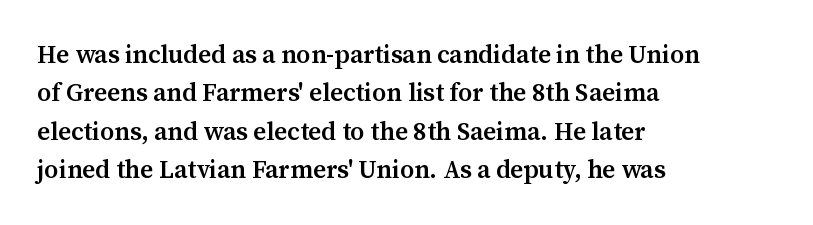
Q: Is the text bold? A: Semi-bold.
Q: Is the text italic (slanted)? A: No, it is upright.
Q: Is the text underlined? A: No.
Q: How is the paragraph aligned? A: Left-aligned.
Q: Is the spacing between letters normal or unusually wide? A: Normal.
Q: Is the spacing between lines tight, normal or loose? A: Normal.
